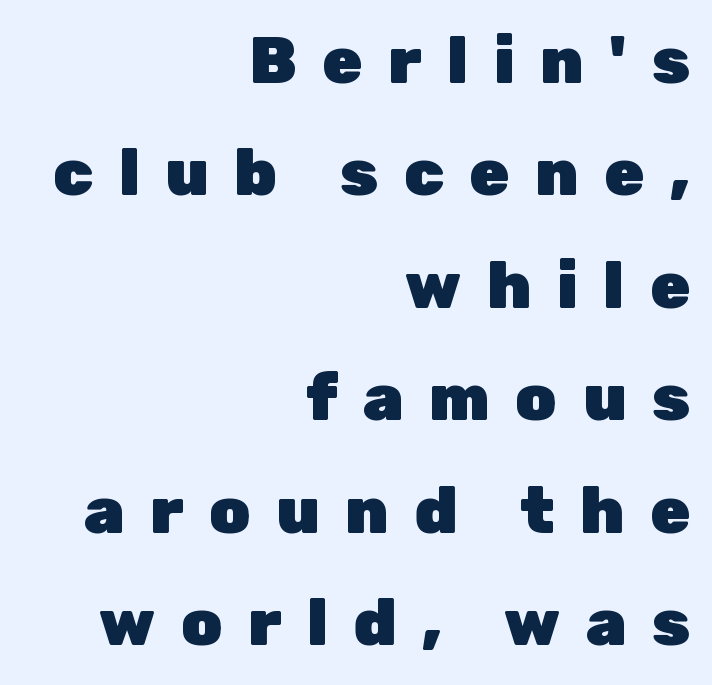
Q: Is the text bold? A: Yes.
Q: Is the text italic (slanted)? A: No, it is upright.
Q: Is the typeface a serif or a sans-serif typeface? A: Sans-serif.
Q: Is the text underlined? A: No.
Q: How is the paragraph aligned? A: Right-aligned.
Q: Is the spacing between letters normal or unusually wide? A: Unusually wide.
Q: Width (condensed, normal, or wide)? A: Normal.
Q: Stroke contrast? A: Low.
Q: x-height? A: Medium.
Q: Monospaced? A: No.
